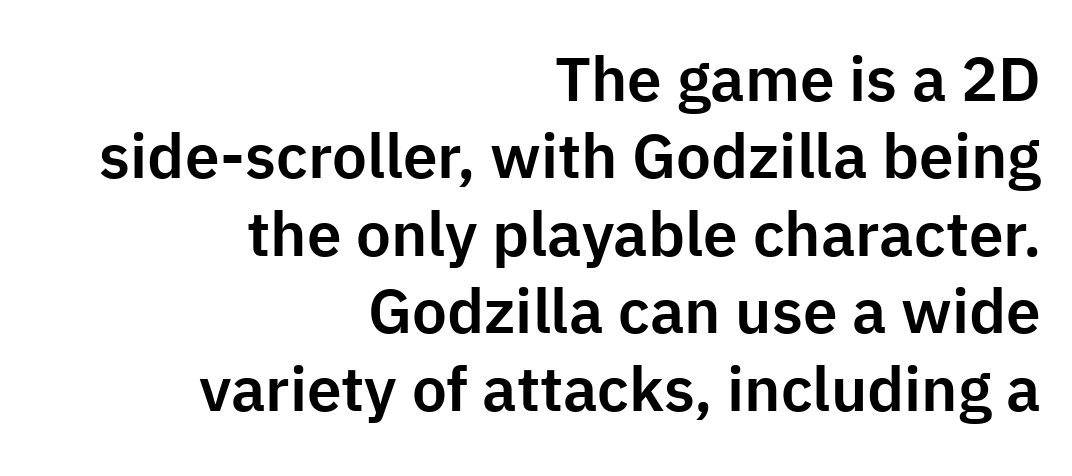
Q: Is the text italic (slanted)? A: No, it is upright.
Q: Is the typeface a serif or a sans-serif typeface? A: Sans-serif.
Q: Is the text underlined? A: No.
Q: How is the paragraph aligned? A: Right-aligned.
Q: Is the spacing between letters normal or unusually wide? A: Normal.
Q: Is the spacing between lines tight, normal or loose? A: Normal.
Q: Width (condensed, normal, or wide)? A: Normal.
Q: Stroke contrast? A: Low.
Q: x-height? A: Medium.
Q: Monospaced? A: No.
